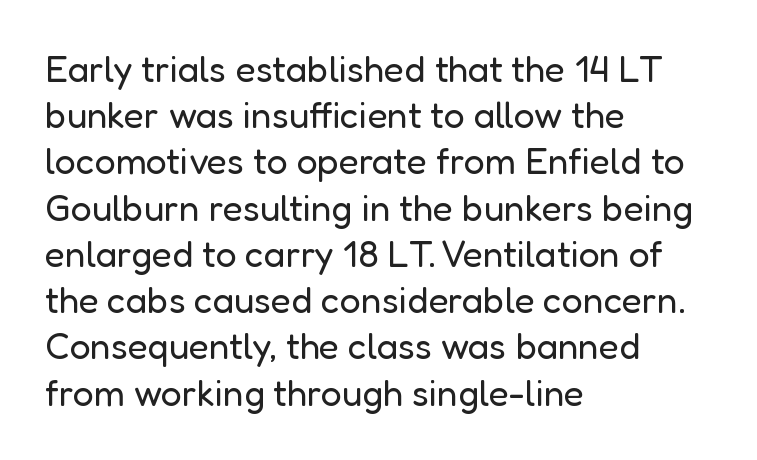
Leading matches the norm, producing a regular column. The area under the type is left untouched. Short and long lines alike share a common starting point at left. Ascenders rise straight up at ninety degrees. This sample uses plain, unmodified letter spacing. This rendering employs a face without finishing strokes, i.e., a sans-serif.
